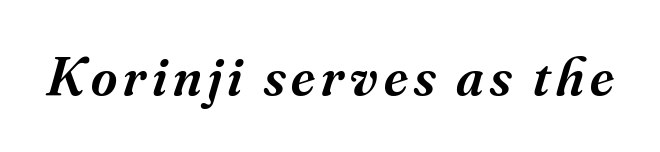
{"serif": "yes", "italic": "yes", "lean": "right", "slant_degrees": 16, "bold": "semi", "weight": "semibold", "width": "normal", "stroke_contrast": "medium", "x_height": "small", "monospaced": "no", "underline": "no", "glyph_px": 56}
